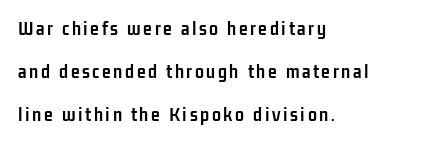
{"italic": "no", "bold": "yes", "underline": "no", "align": "left", "line_spacing": "loose", "line_spacing_ratio": 2.14, "glyph_px": 20}
